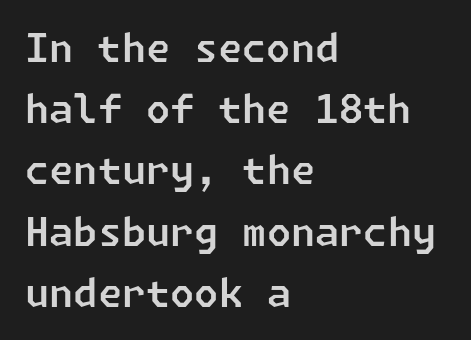
{"serif": "no", "width": "normal", "stroke_contrast": "low", "x_height": "medium", "underline": "no", "align": "left", "line_spacing": "normal", "line_spacing_ratio": 1.57, "letter_spacing": "normal", "letter_spacing_em": 0.0, "glyph_px": 39}
